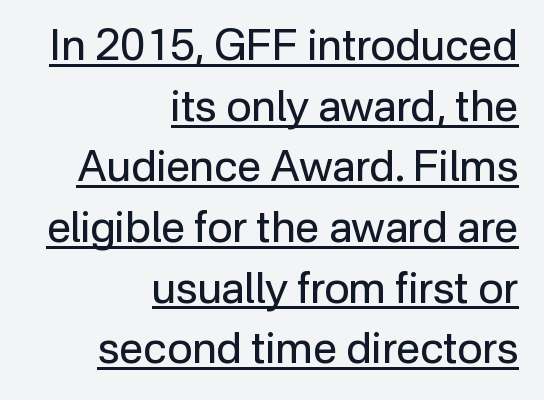
Q: Is the text bold? A: No.
Q: Is the text italic (slanted)? A: No, it is upright.
Q: Is the typeface a serif or a sans-serif typeface? A: Sans-serif.
Q: Is the text underlined? A: Yes.
Q: How is the paragraph aligned? A: Right-aligned.
Q: Is the spacing between letters normal or unusually wide? A: Normal.
Q: Is the spacing between lines tight, normal or loose? A: Normal.
Q: Width (condensed, normal, or wide)? A: Normal.
Q: Stroke contrast? A: Low.
Q: x-height? A: Medium.
Q: Monospaced? A: No.
